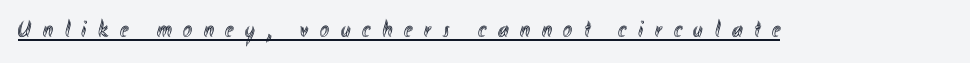
Q: Is the text italic (slanted)? A: Yes.
Q: Is the text underlined? A: Yes.
Q: Is the spacing between letters normal or unusually wide? A: Unusually wide.
